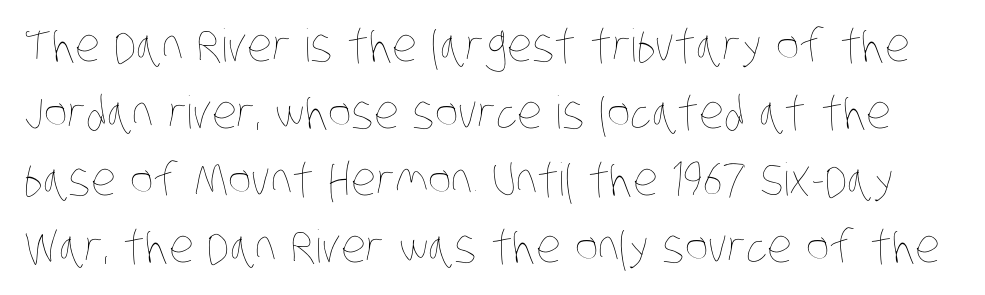
Q: Is the text bold? A: No.
Q: Is the text underlined? A: No.
Q: Is the spacing between letters normal or unusually wide? A: Normal.
Q: Is the spacing between lines tight, normal or loose? A: Normal.
Q: Width (condensed, normal, or wide)? A: Condensed.
Q: Stroke contrast? A: Low.
Q: x-height? A: Large.
Q: Monospaced? A: No.
